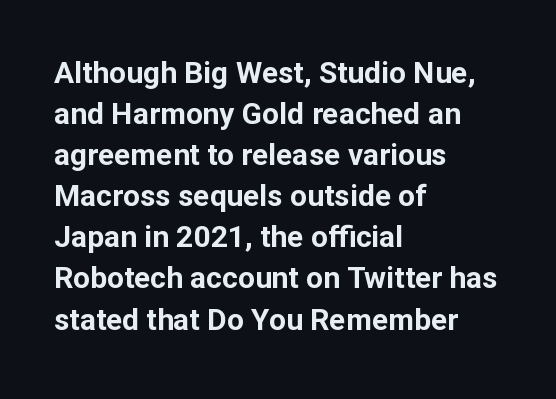
Q: Is the text bold? A: Yes.
Q: Is the text italic (slanted)? A: No, it is upright.
Q: Is the typeface a serif or a sans-serif typeface? A: Sans-serif.
Q: Is the text underlined? A: No.
Q: How is the paragraph aligned? A: Left-aligned.
Q: Is the spacing between letters normal or unusually wide? A: Normal.
Q: Is the spacing between lines tight, normal or loose? A: Normal.
Q: Width (condensed, normal, or wide)? A: Normal.
Q: Stroke contrast? A: Low.
Q: x-height? A: Medium.
Q: Monospaced? A: No.
